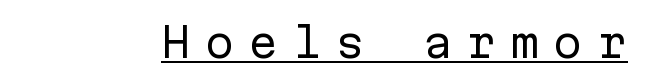
{"serif": "no", "italic": "no", "bold": "no", "weight": "regular", "width": "normal", "stroke_contrast": "low", "x_height": "medium", "monospaced": "yes", "underline": "yes", "letter_spacing": "wide", "letter_spacing_em": 0.34, "glyph_px": 40}
